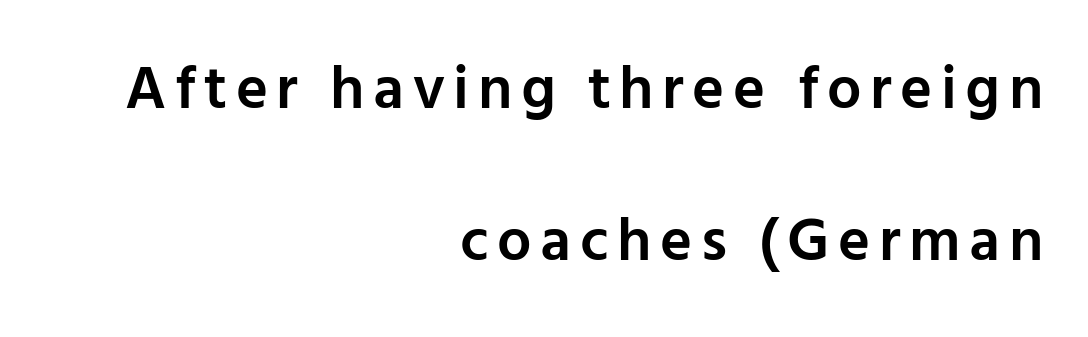
Q: Is the text bold? A: Semi-bold.
Q: Is the text italic (slanted)? A: No, it is upright.
Q: Is the typeface a serif or a sans-serif typeface? A: Sans-serif.
Q: Is the text underlined? A: No.
Q: How is the paragraph aligned? A: Right-aligned.
Q: Is the spacing between lines tight, normal or loose? A: Loose.
Q: Width (condensed, normal, or wide)? A: Normal.
Q: Stroke contrast? A: Low.
Q: x-height? A: Medium.
Q: Monospaced? A: No.
